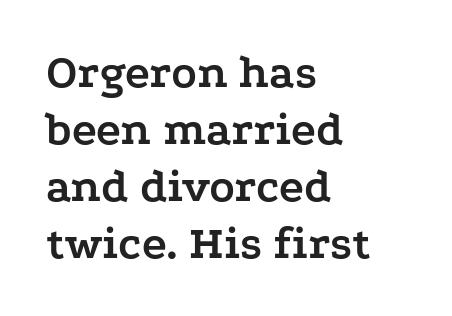
{"serif": "yes", "italic": "no", "bold": "yes", "weight": "semibold", "width": "wide", "stroke_contrast": "low", "x_height": "medium", "monospaced": "no", "underline": "no", "align": "left", "line_spacing_ratio": 1.21, "letter_spacing": "normal", "letter_spacing_em": 0.0, "glyph_px": 47}
